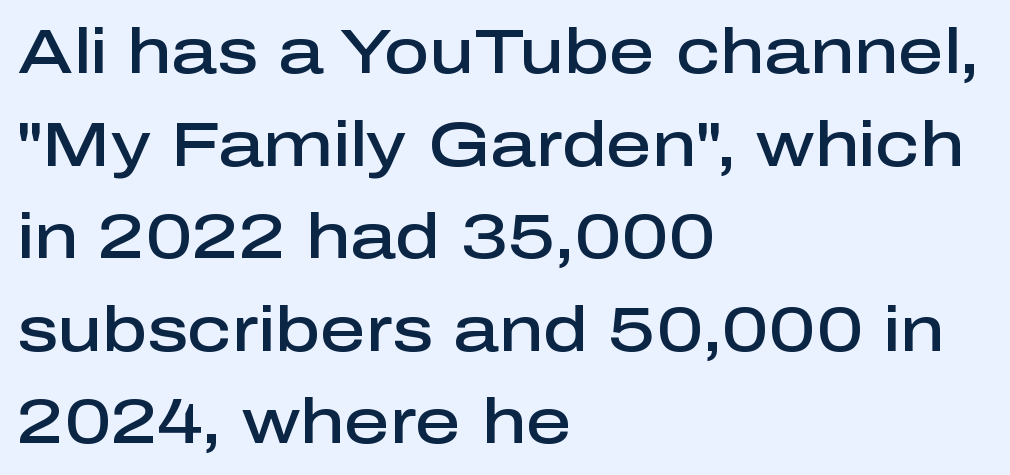
Vertical strokes here are truly vertical. Here the glyphs are tracked normally, forming tight word shapes. Moderately thickened strokes mark this as semibold type. The face used here is proportionally spaced, like ordinary book or web type.
